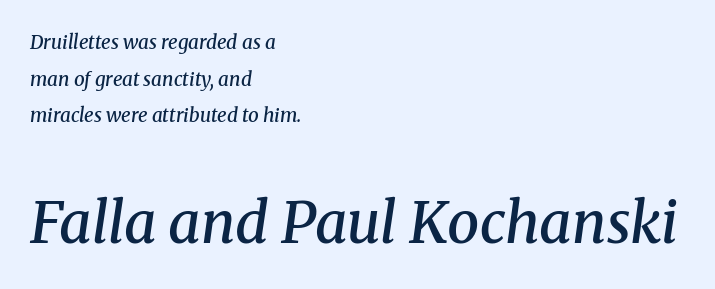
Would a proofreader flag this as italicized? Yes. Caption: semibold face, moderately heavy strokes. Successive baselines arrive slowly, with a big drop between each. Regarding serifs, this sample has them.
